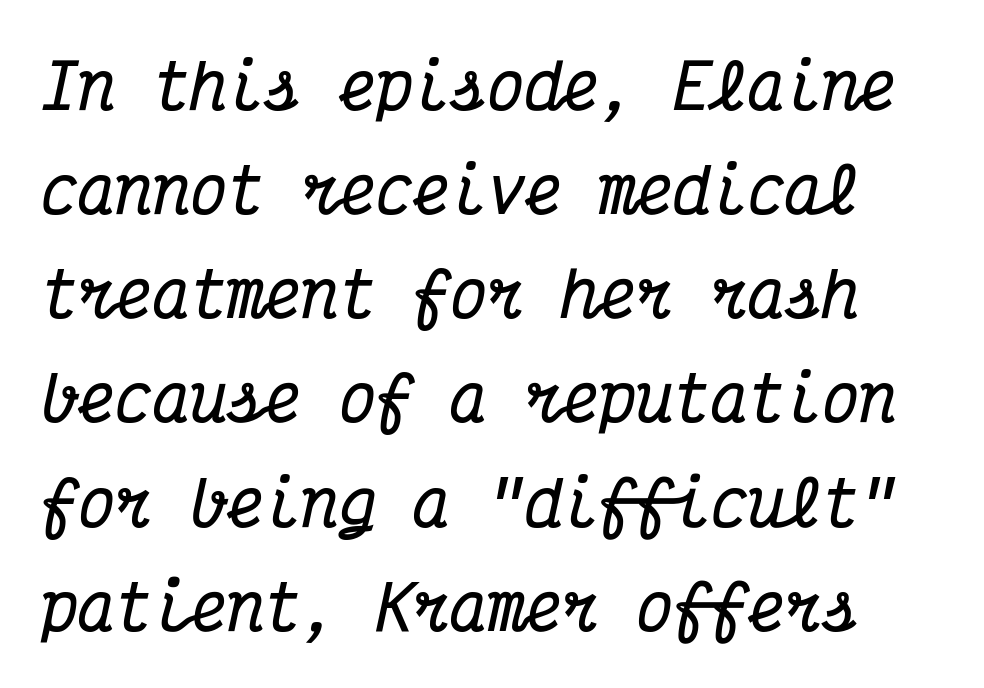
The image shows 62 px bold, condensed serif type, italic (leaning right), monospaced; set normal line spacing (1.68x), normal letter spacing, not underlined; medium stroke contrast and a medium x-height.
